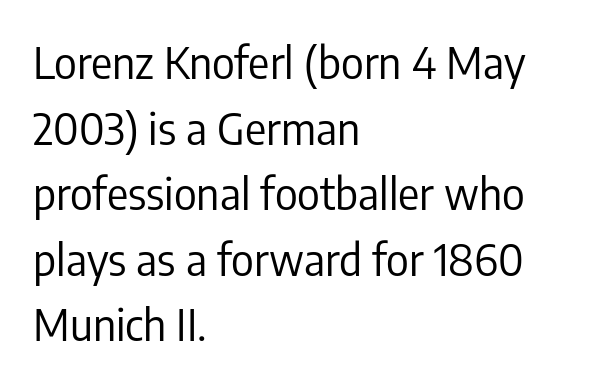
The gaps between neighbouring characters are ordinary and unremarkable. The rendering anchors every line to the left-hand side. Regarding serifs, this sample does without them. The passage shown is typed in a proportional face where columns would drift.
